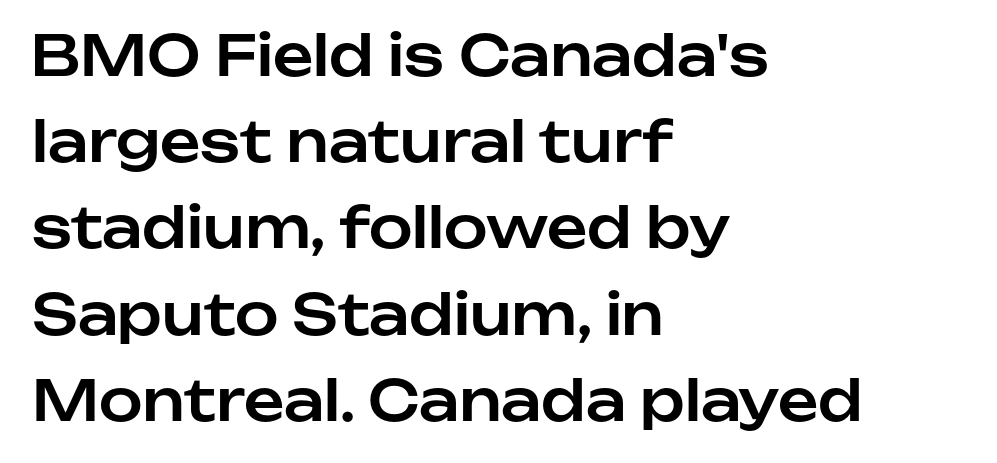
Casual observation: everything's shoved over to the left. The type is set solid horizontally, with unmodified tracking. Looks like regular typesetting: each glyph gets only the width it needs. Compared with typical paragraphs, the rows here are spaced about the same.
